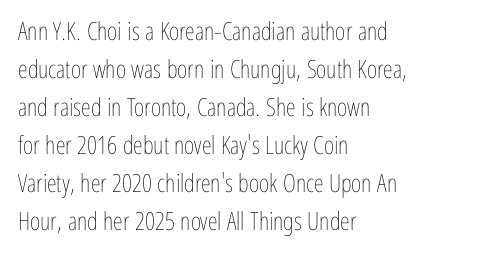
The image shows 25 px text type, upright; set left-aligned, normal line spacing (1.52x), normal letter spacing, not underlined.
